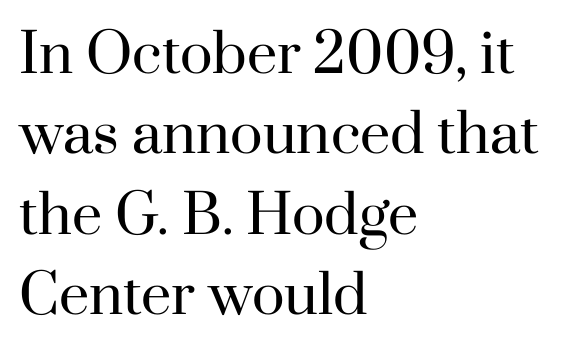
{"serif": "yes", "italic": "no", "bold": "no", "weight": "regular", "width": "normal", "stroke_contrast": "high", "x_height": "small", "monospaced": "no", "underline": "no", "align": "left", "line_spacing": "normal", "line_spacing_ratio": 1.49, "letter_spacing": "normal", "letter_spacing_em": 0.0, "glyph_px": 54}
